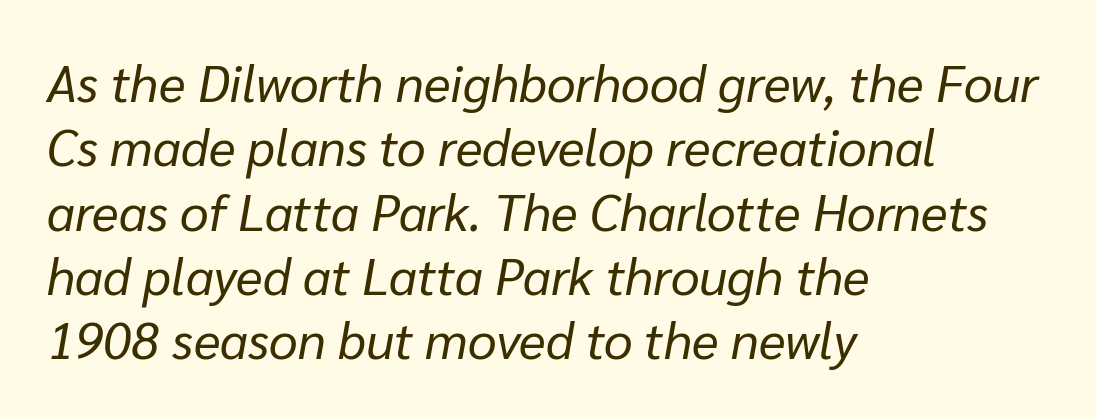
Q: Is the text bold? A: No.
Q: Is the text italic (slanted)? A: Yes, it leans right by about 10 degrees.
Q: Is the text underlined? A: No.
Q: How is the paragraph aligned? A: Left-aligned.
Q: Is the spacing between letters normal or unusually wide? A: Normal.
Q: Is the spacing between lines tight, normal or loose? A: Normal.
Q: Width (condensed, normal, or wide)? A: Normal.
Q: Stroke contrast? A: Low.
Q: x-height? A: Medium.
Q: Monospaced? A: No.
